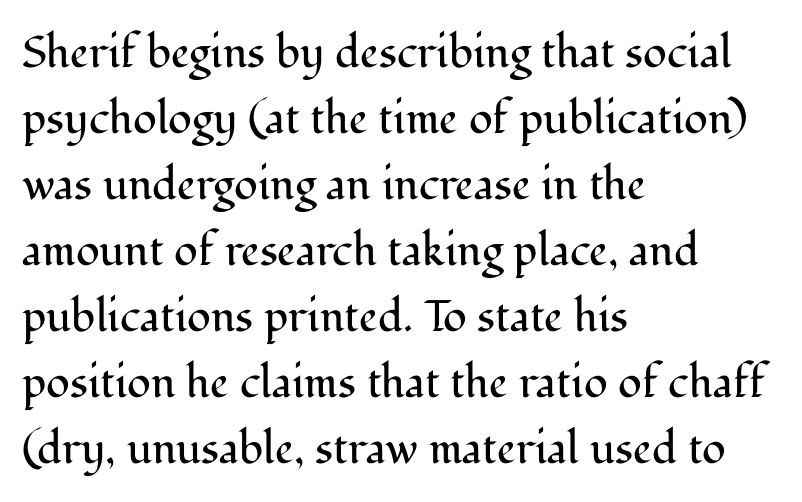
The image shows 44 px regular-weight serif type, upright; set left-aligned, normal line spacing (1.5x), normal letter spacing, not underlined; medium stroke contrast and a medium x-height.
